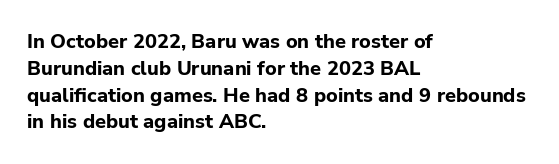
Q: Is the text bold? A: Yes.
Q: Is the text italic (slanted)? A: No, it is upright.
Q: Is the text underlined? A: No.
Q: How is the paragraph aligned? A: Left-aligned.
Q: Is the spacing between letters normal or unusually wide? A: Normal.
Q: Is the spacing between lines tight, normal or loose? A: Normal.
